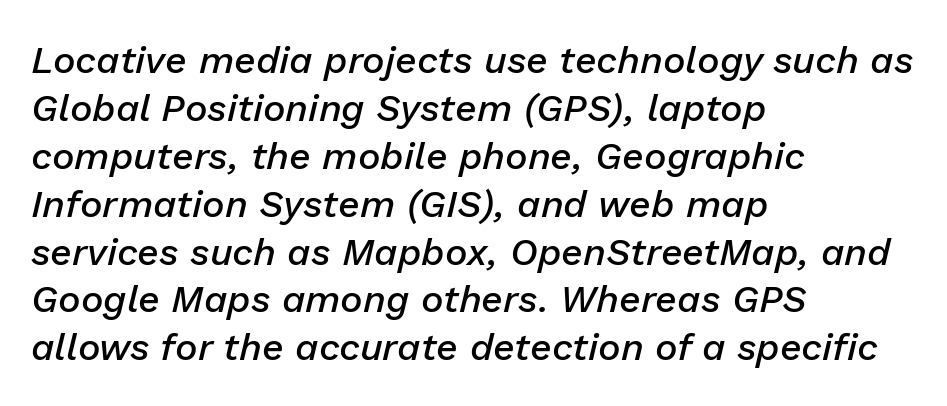
The image shows 38 px semibold type, italic (leaning right); set left-aligned, normal line spacing (1.26x), normal letter spacing, not underlined; low stroke contrast and a medium x-height.
